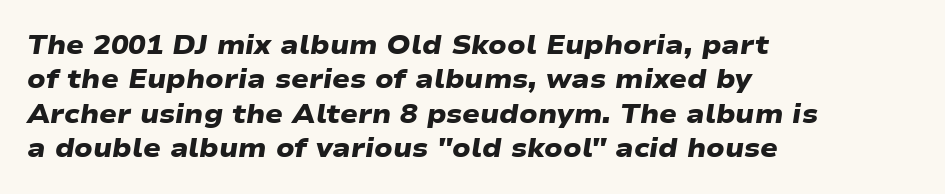
The rendering anchors every line to the left-hand side. The gap between lines stays unmarked. The characters look thick and weighty, a clear bold. Normally led — the rows are evenly, conventionally spaced. Letter spacing: default.
